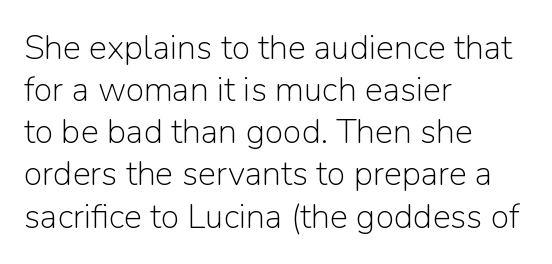
The image shows 34 px light sans-serif type, upright; set left-aligned, line spacing 1.24x, normal letter spacing, not underlined; low stroke contrast and a medium x-height.
